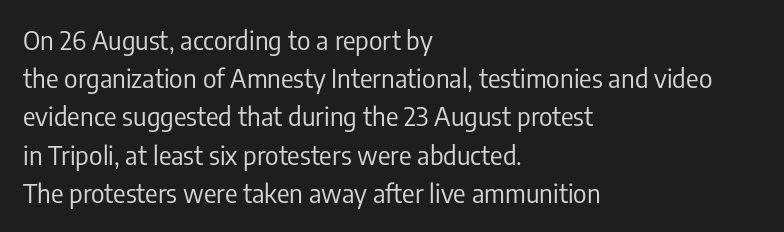
{"italic": "no", "bold": "no", "underline": "no", "align": "left", "line_spacing": "normal", "line_spacing_ratio": 1.47, "letter_spacing": "normal", "letter_spacing_em": 0.0, "glyph_px": 26}
